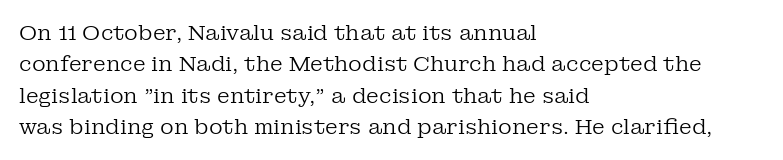
Ordinary non-slanted type is in use. Honestly, the row spacing looks completely unremarkable. These lines keep a tight, regular rhythm from letter to letter. These lines stack with their left ends in a neat column.
